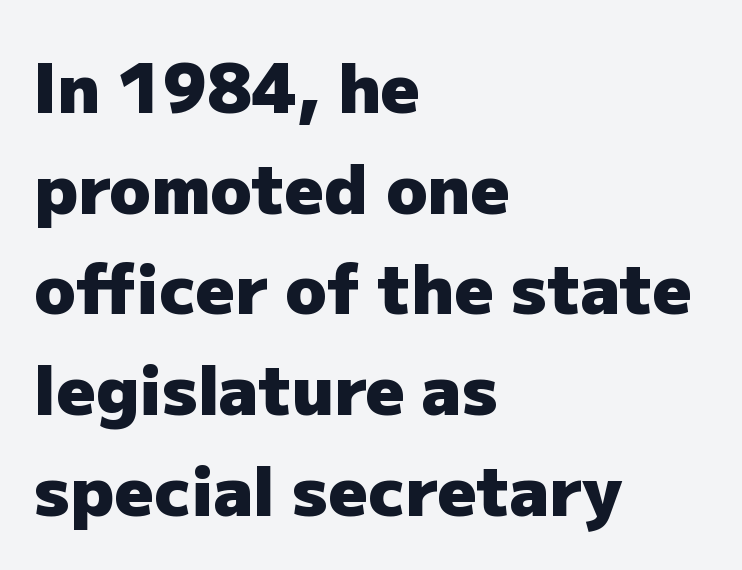
{"serif": "no", "italic": "no", "bold": "yes", "weight": "heavy", "width": "normal", "stroke_contrast": "low", "x_height": "medium", "monospaced": "no", "underline": "no", "align": "left", "line_spacing": "normal", "line_spacing_ratio": 1.48, "letter_spacing": "normal", "letter_spacing_em": 0.0, "glyph_px": 68}
